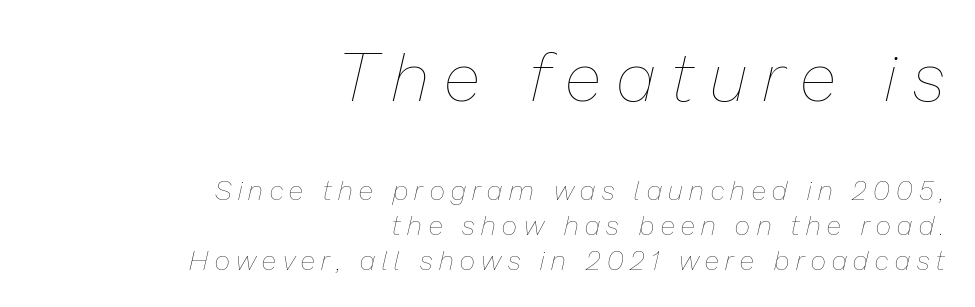
{"italic": "yes", "lean": "right", "slant_degrees": 13, "bold": "no", "weight": "thin", "width": "normal", "stroke_contrast": "low", "x_height": "medium", "monospaced": "no", "underline": "no", "align": "right", "line_spacing": "normal", "line_spacing_ratio": 1.28, "letter_spacing": "wide", "letter_spacing_em": 0.25, "larger_block": "first", "size_ratio": 2.52, "glyph_px": 68}
